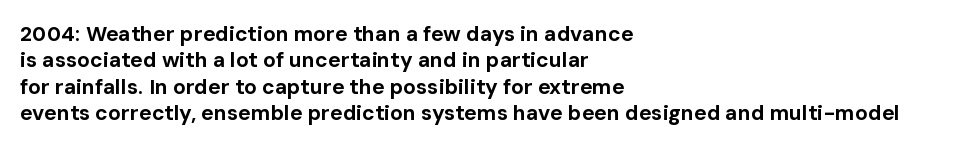
{"italic": "no", "bold": "yes", "underline": "no", "align": "left", "line_spacing": "normal", "line_spacing_ratio": 1.26, "letter_spacing": "normal", "letter_spacing_em": 0.0, "glyph_px": 21}
